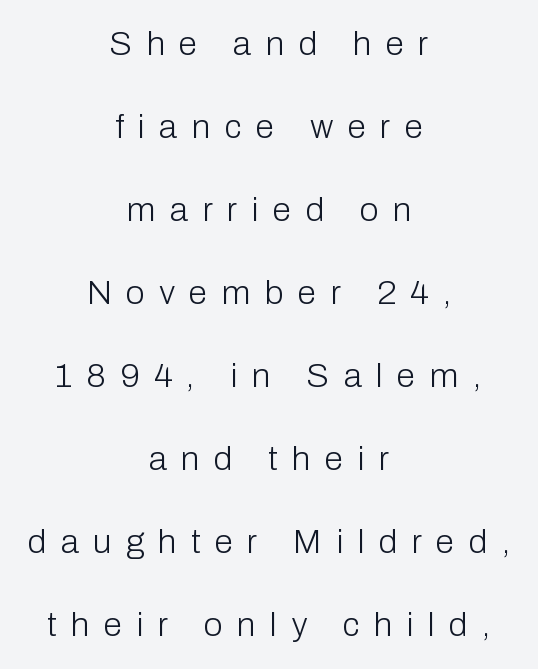
The image shows 34 px light sans-serif type, upright; set centered, loose line spacing (2.44x), unusually wide letter spacing (+0.42 em), not underlined; low stroke contrast and a medium x-height.
